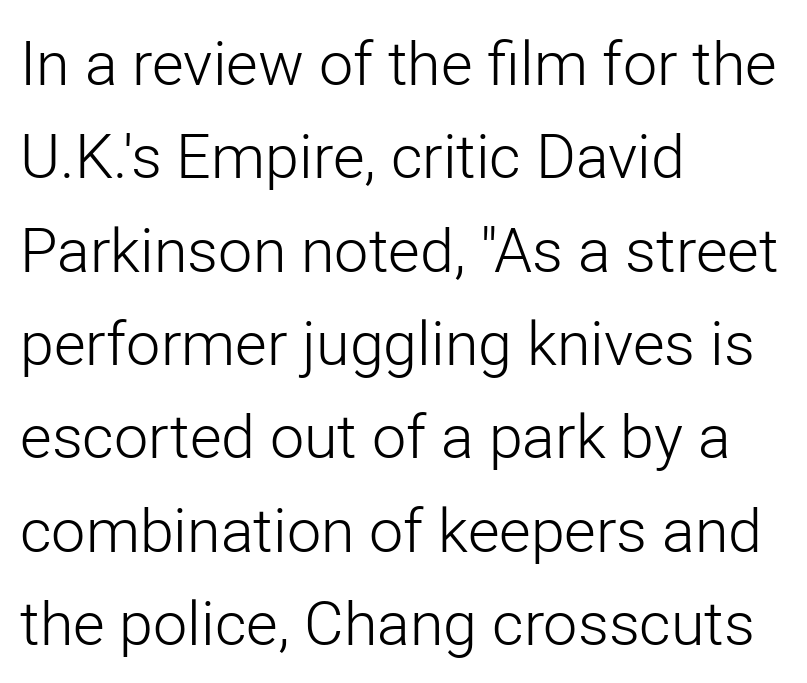
{"serif": "no", "italic": "no", "bold": "no", "weight": "light", "width": "normal", "stroke_contrast": "low", "x_height": "medium", "monospaced": "no", "underline": "no", "align": "left", "line_spacing": "normal", "line_spacing_ratio": 1.53, "letter_spacing": "normal", "letter_spacing_em": 0.0, "glyph_px": 61}
